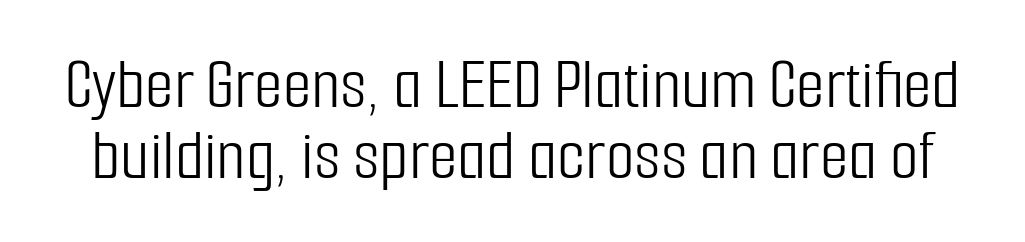
Q: Is the text bold? A: No.
Q: Is the text italic (slanted)? A: No, it is upright.
Q: Is the typeface a serif or a sans-serif typeface? A: Sans-serif.
Q: Is the text underlined? A: No.
Q: Is the spacing between letters normal or unusually wide? A: Normal.
Q: Is the spacing between lines tight, normal or loose? A: Tight.
Q: Width (condensed, normal, or wide)? A: Condensed.
Q: Stroke contrast? A: Low.
Q: x-height? A: Medium.
Q: Monospaced? A: No.
